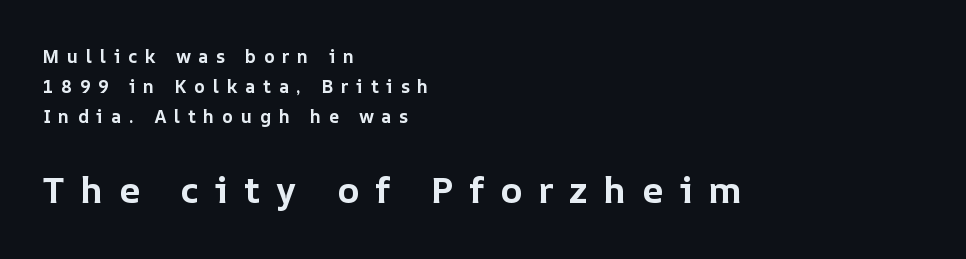
The image shows 37 px bold type, upright; set left-aligned, normal line spacing (1.68x), unusually wide letter spacing (+0.42 em), not underlined; the second (bottom) block is 2.06x larger; low stroke contrast and a medium x-height.
